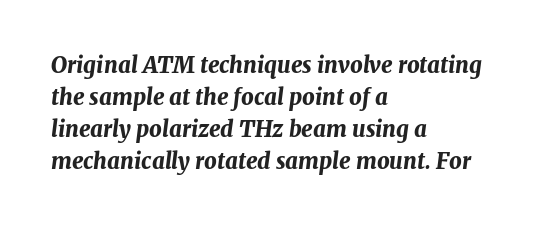
{"italic": "yes", "lean": "right", "slant_degrees": 7, "bold": "yes", "underline": "no", "align": "left", "line_spacing": "normal", "line_spacing_ratio": 1.45, "letter_spacing": "normal", "letter_spacing_em": 0.0, "glyph_px": 22}
